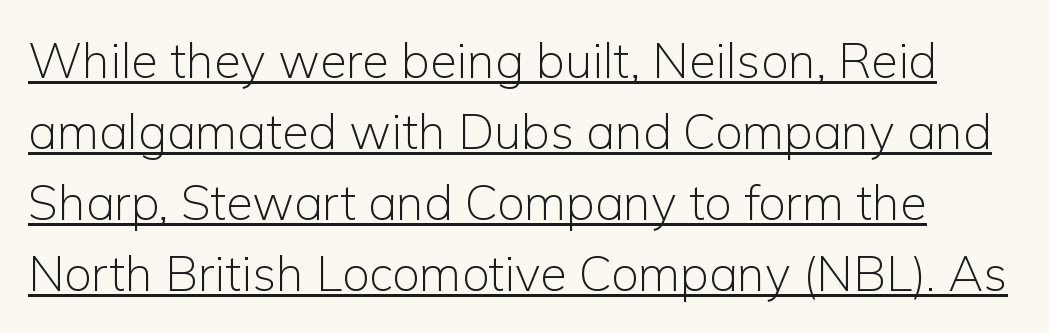
{"serif": "no", "italic": "no", "bold": "no", "weight": "light", "width": "normal", "stroke_contrast": "low", "x_height": "medium", "monospaced": "no", "underline": "yes", "line_spacing": "normal", "line_spacing_ratio": 1.45, "letter_spacing": "normal", "letter_spacing_em": 0.0, "glyph_px": 49}
